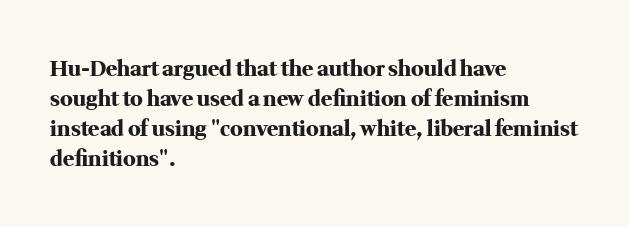
Q: Is the text bold? A: Yes.
Q: Is the text italic (slanted)? A: No, it is upright.
Q: Is the text underlined? A: No.
Q: How is the paragraph aligned? A: Left-aligned.
Q: Is the spacing between letters normal or unusually wide? A: Normal.
Q: Is the spacing between lines tight, normal or loose? A: Normal.
